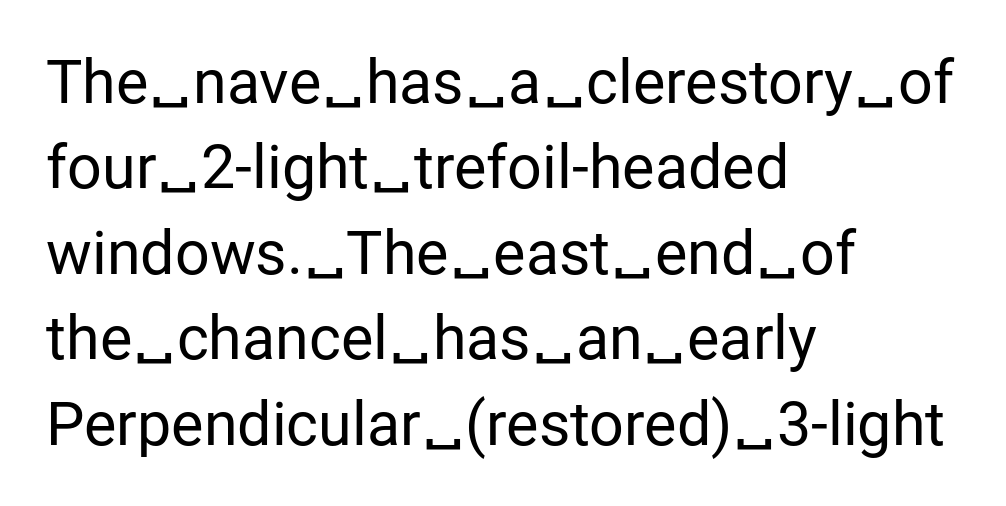
Rows of type keep a routine distance in the vertical direction. A typesetter would call this zero additional tracking. Type without underlining. The passage shown is typeset with a sans-serif family. The paragraph shown leans on its left margin.
